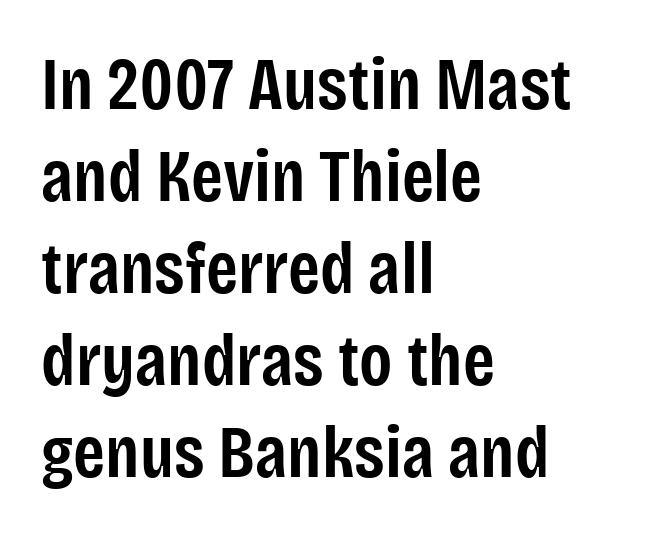
Q: Is the text bold? A: Semi-bold.
Q: Is the text italic (slanted)? A: No, it is upright.
Q: Is the typeface a serif or a sans-serif typeface? A: Sans-serif.
Q: Is the text underlined? A: No.
Q: How is the paragraph aligned? A: Left-aligned.
Q: Is the spacing between letters normal or unusually wide? A: Normal.
Q: Is the spacing between lines tight, normal or loose? A: Normal.
Q: Width (condensed, normal, or wide)? A: Condensed.
Q: Stroke contrast? A: Low.
Q: x-height? A: Large.
Q: Monospaced? A: No.
